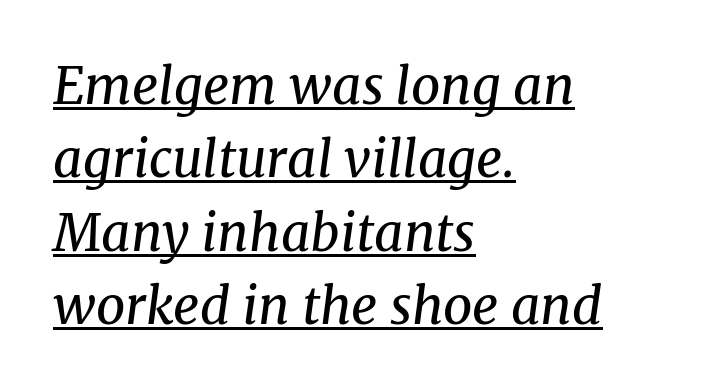
Students, observe: this is what conventionally led text looks like. The letterforms sit at book weight or below. Tracking value appears to be zero — textbook default spacing. Classification — serif.
